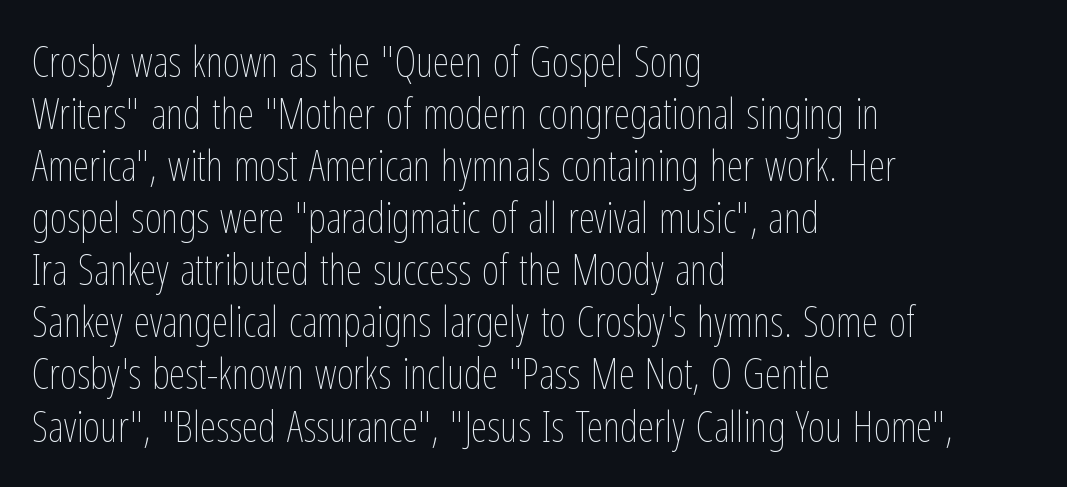
Varying glyph widths throughout — classic text-font behaviour. Ascenders rise straight up at ninety degrees. Is the letter spacing exaggerated? No — it looks like the ordinary default. Letters rest on an invisible, unmarked baseline. These glyphs show unthickened strokes, regular width or finer.
